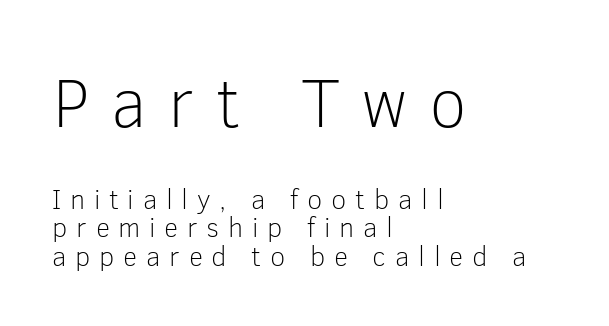
{"serif": "no", "italic": "no", "bold": "no", "weight": "light", "width": "normal", "stroke_contrast": "low", "x_height": "medium", "monospaced": "no", "underline": "no", "align": "left", "line_spacing": "tight", "line_spacing_ratio": 1.02, "letter_spacing": "wide", "letter_spacing_em": 0.31, "larger_block": "first", "size_ratio": 2.46, "glyph_px": 69}
